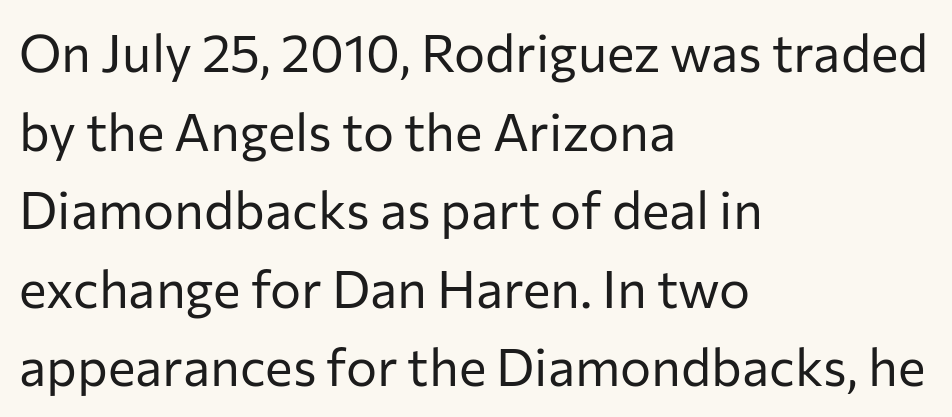
Q: Is the text bold? A: No.
Q: Is the text italic (slanted)? A: No, it is upright.
Q: Is the typeface a serif or a sans-serif typeface? A: Sans-serif.
Q: Is the text underlined? A: No.
Q: How is the paragraph aligned? A: Left-aligned.
Q: Is the spacing between letters normal or unusually wide? A: Normal.
Q: Is the spacing between lines tight, normal or loose? A: Normal.
Q: Width (condensed, normal, or wide)? A: Normal.
Q: Stroke contrast? A: Low.
Q: x-height? A: Medium.
Q: Monospaced? A: No.
